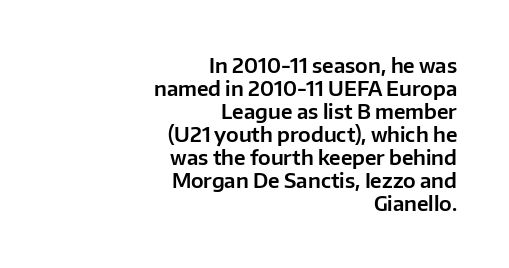
The image shows 20 px text type, upright; set right-aligned, tight line spacing (1.15x), normal letter spacing, not underlined.
